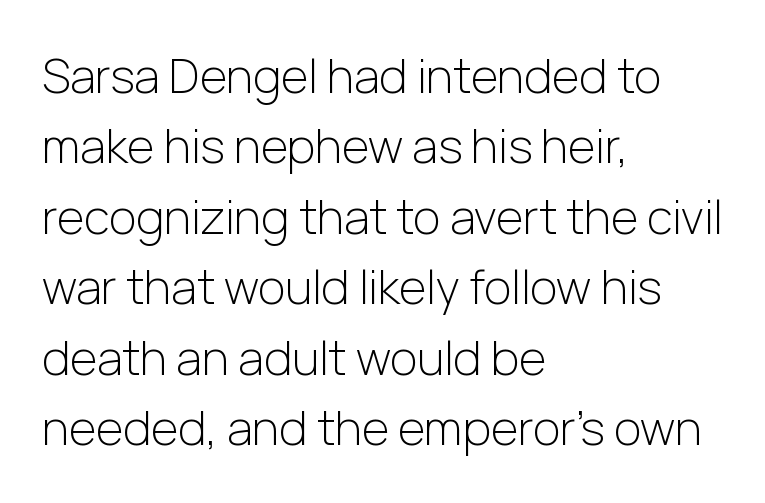
Has an underline been added? It has not. No feet cap the strokes, marking this as sans-serif type. Letters have the restrained weight of plain body copy at most. Students, note that the glyphs here touch the page at normal intervals. Leftover space on each line is placed entirely after the last word. Honestly, the row spacing looks completely unremarkable.
